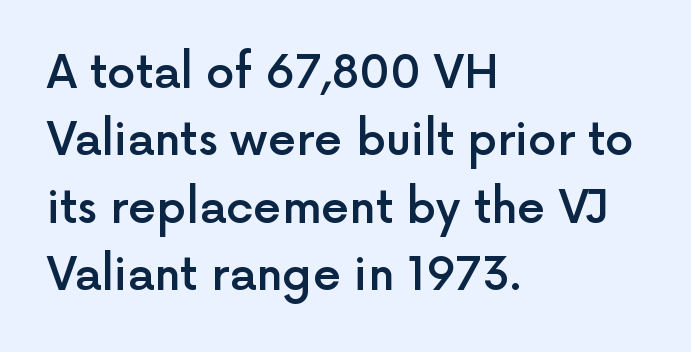
Q: Is the text bold? A: Semi-bold.
Q: Is the text italic (slanted)? A: No, it is upright.
Q: Is the typeface a serif or a sans-serif typeface? A: Sans-serif.
Q: Is the text underlined? A: No.
Q: How is the paragraph aligned? A: Left-aligned.
Q: Is the spacing between letters normal or unusually wide? A: Normal.
Q: Is the spacing between lines tight, normal or loose? A: Normal.
Q: Width (condensed, normal, or wide)? A: Normal.
Q: x-height? A: Medium.
Q: Monospaced? A: No.
